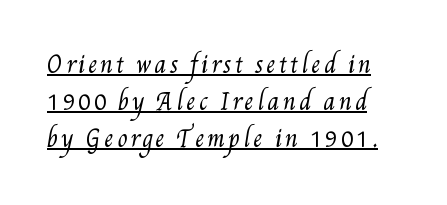
{"bold": "no", "underline": "yes", "line_spacing": "normal", "line_spacing_ratio": 1.6, "glyph_px": 23}
